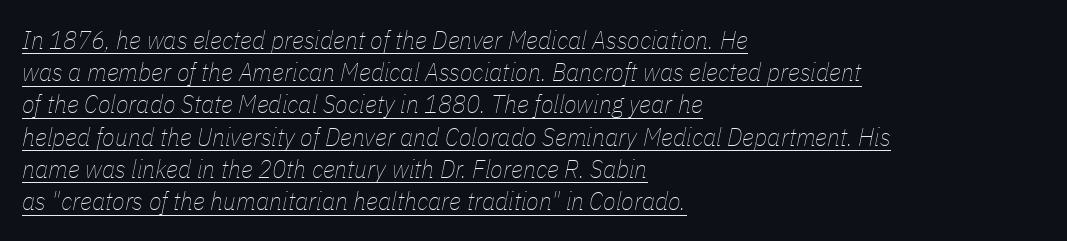
{"italic": "yes", "lean": "right", "slant_degrees": 11, "bold": "no", "underline": "yes", "align": "left", "line_spacing_ratio": 1.24, "letter_spacing": "normal", "letter_spacing_em": 0.0, "glyph_px": 26}
